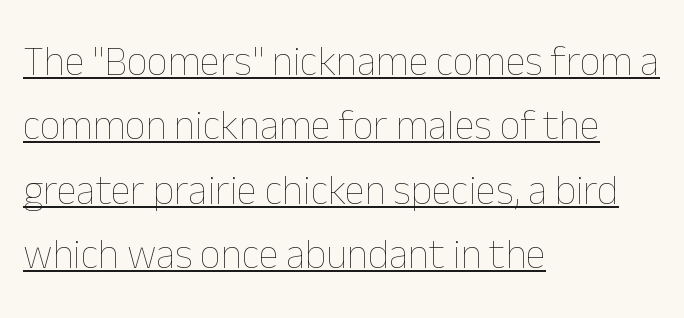
In designer terms, the underline attribute is active on this setting. No heavy texture on the line: the type isn't bold. A normal amount of white space separates one row of letters from the next. Each letter keeps its own natural width here, so spacing adapts to shape. This is roman type, the default non-slanted kind. The tracking reads as untouched default to a designer's eye.
